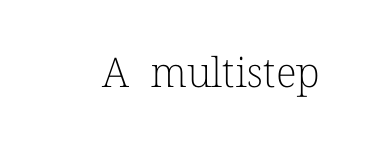
The type family on display is of the serif kind. Does extra space separate the letters? No, they use regular spacing. Think of a printed novel: that variable character pitch is what you see here. Check under the words: just untouched page.
